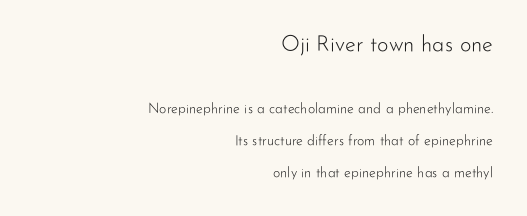
{"italic": "no", "bold": "no", "underline": "no", "align": "right", "line_spacing": "loose", "line_spacing_ratio": 2.29, "letter_spacing": "normal", "letter_spacing_em": 0.0, "larger_block": "first", "size_ratio": 1.57, "glyph_px": 22}
